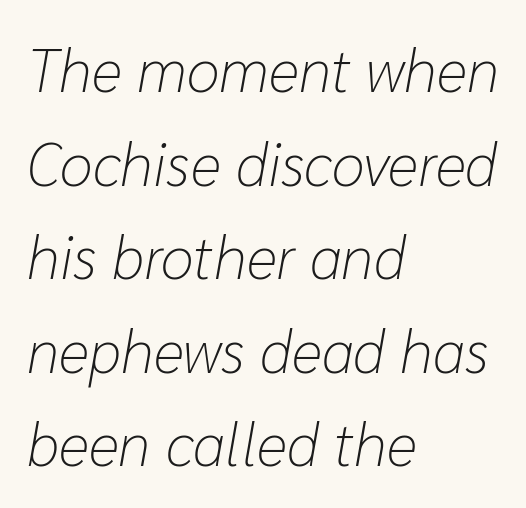
{"italic": "yes", "lean": "right", "slant_degrees": 10, "bold": "no", "weight": "light", "width": "normal", "stroke_contrast": "low", "x_height": "medium", "monospaced": "no", "underline": "no", "align": "left", "line_spacing": "normal", "line_spacing_ratio": 1.56, "letter_spacing": "normal", "letter_spacing_em": 0.0, "glyph_px": 60}
